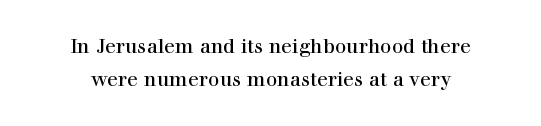
There is no visible air inserted between adjacent glyphs. Letters rest on an invisible, unmarked baseline. The rendering uses a moderate line-height, typical for paragraphs. Ascenders rise straight up at ninety degrees. A centered setting, common on invitations and titles, is used for this passage.
